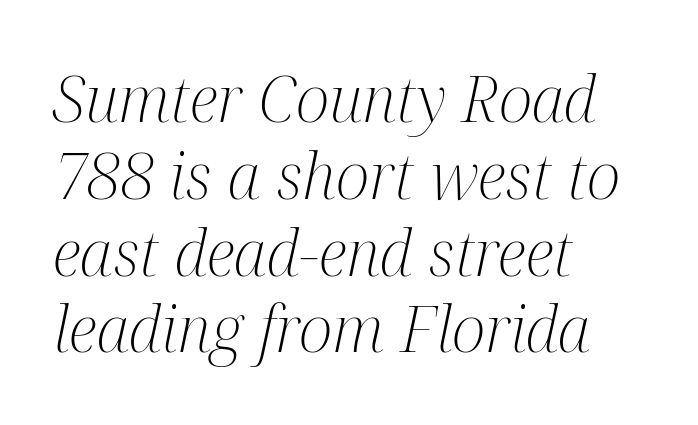
The passage shown has conventional tracking throughout. This sample uses a serif face. The strip under each line holds only bare page. The letters look calm and open, with moderate or lighter stems. Looking at the ascenders, they clearly lean. A student would call this left alignment; a typographer would say flush left, rag right.
